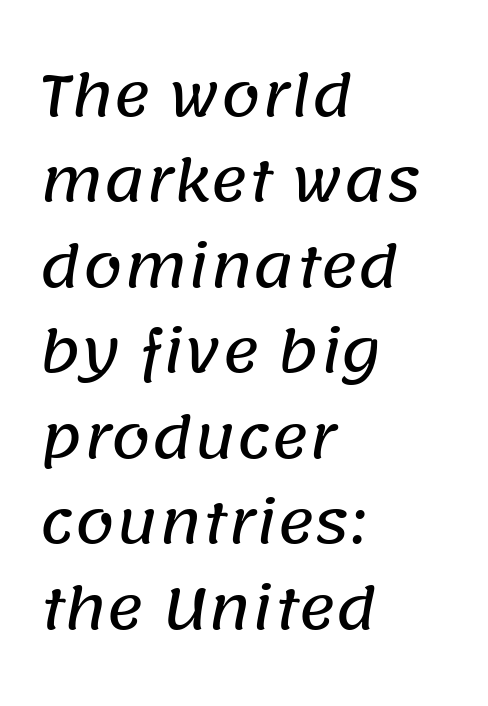
{"serif": "no", "width": "normal", "stroke_contrast": "low", "x_height": "large", "monospaced": "no", "underline": "no", "align": "left", "line_spacing": "normal", "line_spacing_ratio": 1.5, "letter_spacing": "normal", "letter_spacing_em": 0.0, "glyph_px": 57}
